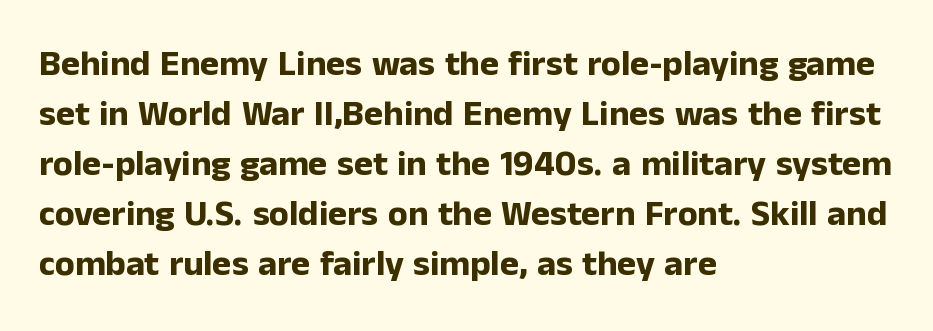
The image shows 36 px bold sans-serif type, upright; set left-aligned, normal line spacing (1.39x), normal letter spacing, not underlined; low stroke contrast and a medium x-height.
